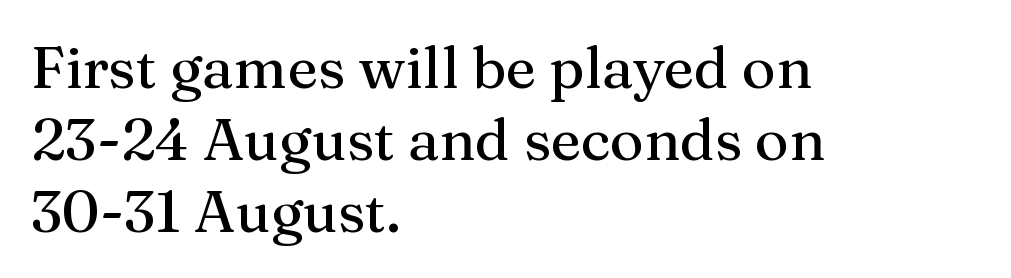
{"serif": "yes", "italic": "no", "width": "normal", "stroke_contrast": "medium", "x_height": "medium", "monospaced": "no", "underline": "no", "align": "left", "line_spacing_ratio": 1.24, "letter_spacing": "normal", "letter_spacing_em": 0.0, "glyph_px": 58}
